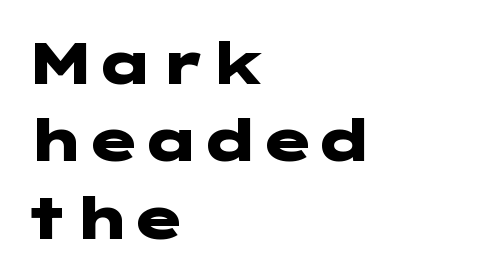
The image shows 59 px heavy, wide sans-serif type, upright; set left-aligned, normal line spacing (1.31x), normal letter spacing, not underlined; low stroke contrast and a medium x-height.
